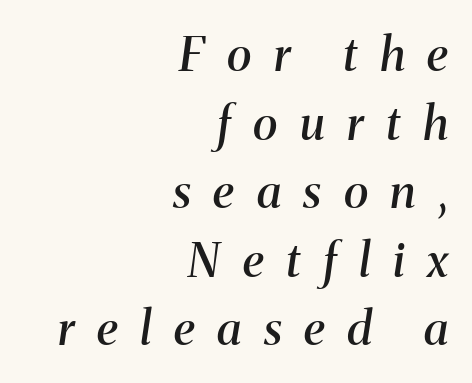
{"serif": "yes", "italic": "yes", "lean": "right", "slant_degrees": 8, "bold": "semi", "weight": "semibold", "width": "normal", "stroke_contrast": "medium", "x_height": "medium", "monospaced": "no", "underline": "no", "align": "right", "line_spacing": "normal", "line_spacing_ratio": 1.46, "letter_spacing": "wide", "letter_spacing_em": 0.48, "glyph_px": 47}
